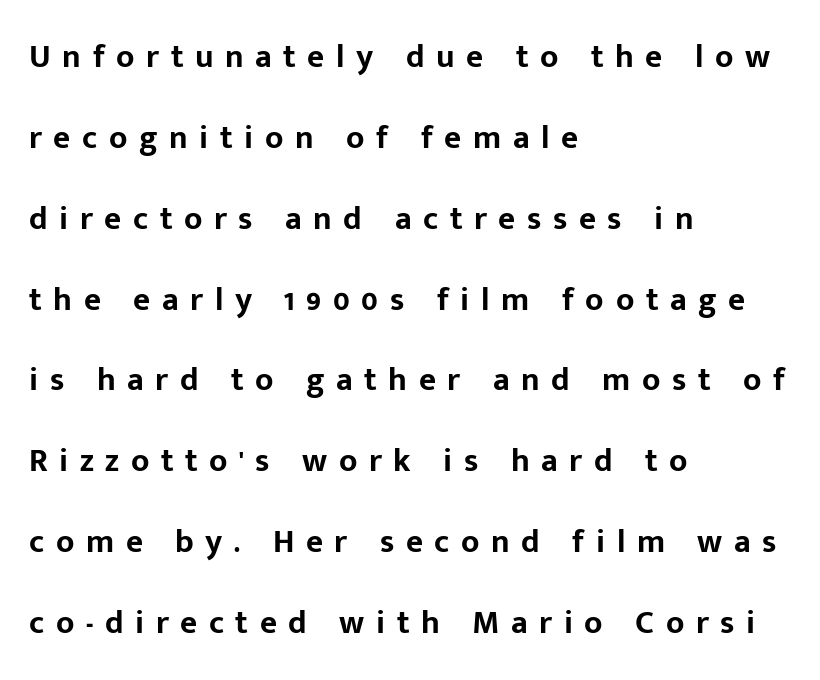
The image shows 33 px bold sans-serif type, upright; set left-aligned, loose line spacing (2.45x), unusually wide letter spacing (+0.35 em), not underlined; low stroke contrast and a medium x-height.
